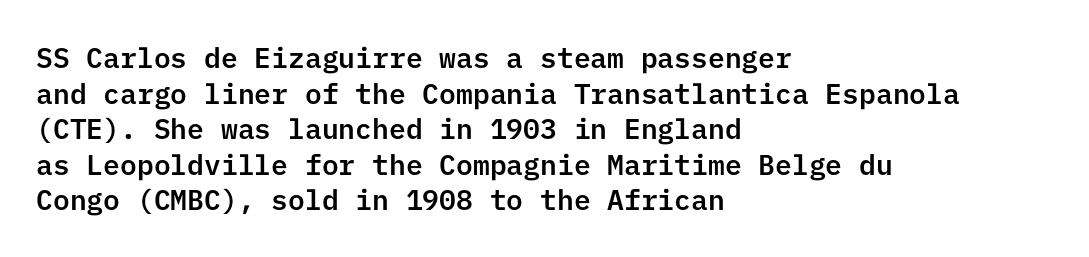
{"serif": "no", "italic": "no", "width": "normal", "stroke_contrast": "low", "x_height": "medium", "underline": "no", "align": "left", "line_spacing": "normal", "line_spacing_ratio": 1.27, "letter_spacing": "normal", "letter_spacing_em": 0.0, "glyph_px": 28}
